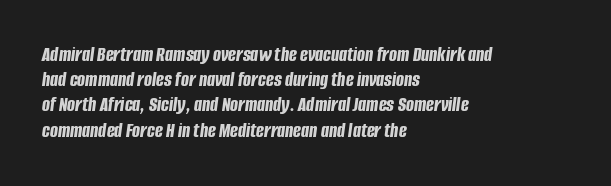
The image shows 21 px bold type, italic (leaning right); set left-aligned, line spacing 1.2x, normal letter spacing, not underlined.
